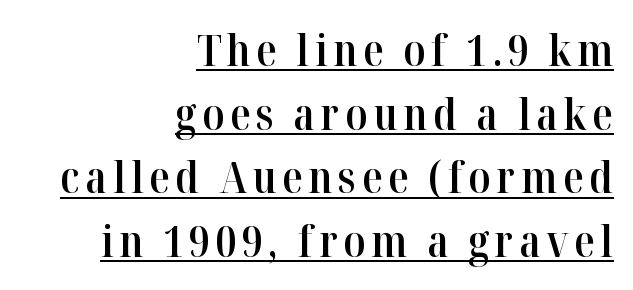
The image shows 43 px semibold serif type, upright; set right-aligned, normal line spacing (1.48x), underlined; high stroke contrast and a medium x-height.
